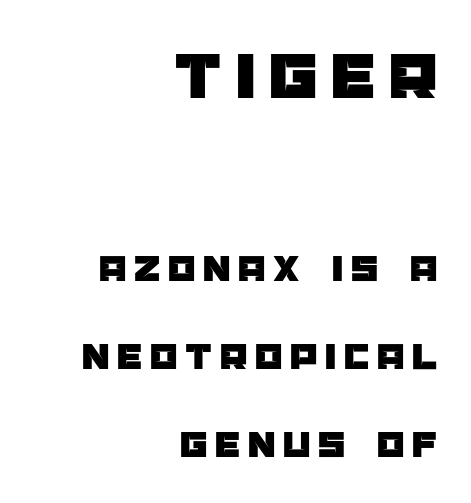
This layout puts the oversized block above and the modest block below. Look at the bottom of the vertical strokes: they stop flat, with no serifs. The lines are spread far apart with generous leading. Glance below the letters and you will spot only blank space.
